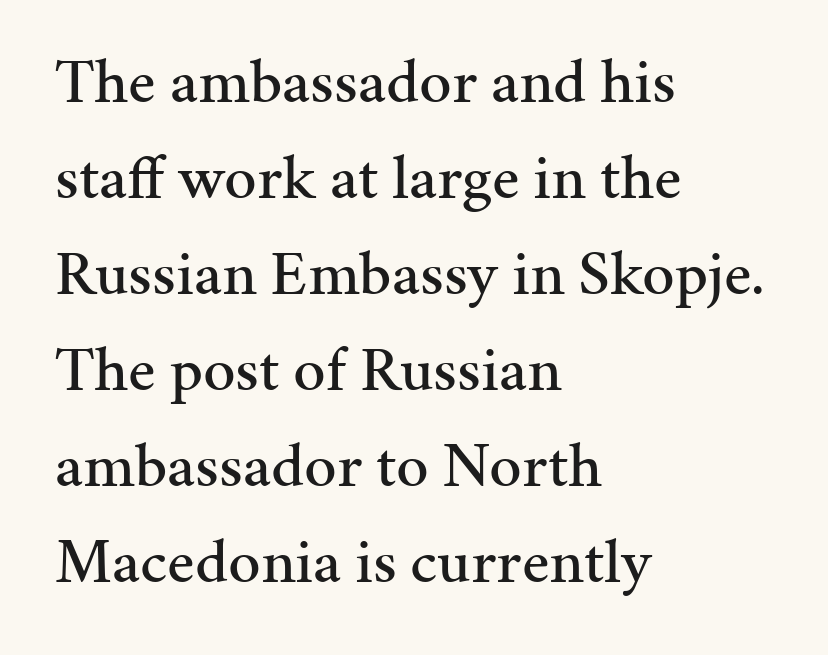
Q: Is the text italic (slanted)? A: No, it is upright.
Q: Is the typeface a serif or a sans-serif typeface? A: Serif.
Q: Is the text underlined? A: No.
Q: How is the paragraph aligned? A: Left-aligned.
Q: Is the spacing between letters normal or unusually wide? A: Normal.
Q: Is the spacing between lines tight, normal or loose? A: Normal.
Q: Width (condensed, normal, or wide)? A: Normal.
Q: Stroke contrast? A: Medium.
Q: x-height? A: Medium.
Q: Monospaced? A: No.
